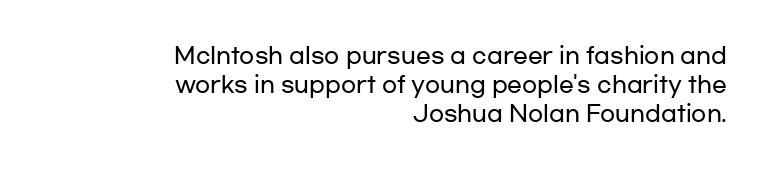
{"italic": "no", "underline": "no", "align": "right", "line_spacing": "normal", "line_spacing_ratio": 1.31, "letter_spacing": "normal", "letter_spacing_em": 0.0, "glyph_px": 22}
